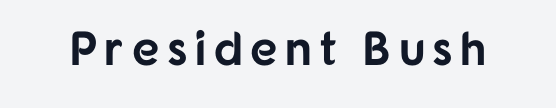
Letterform terminals end flat and unadorned throughout the passage. The passage shown is typed in a proportional face where columns would drift. This is the regular roman posture of the typeface. The strokes are fattened all the way to bold. Any mark beneath the type? The region is blank.
